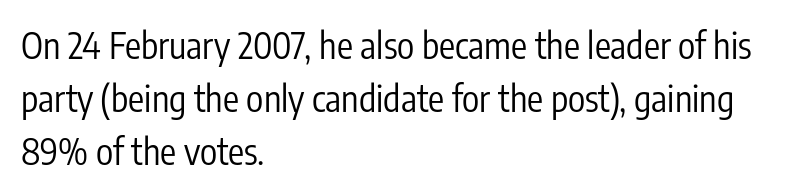
{"serif": "no", "italic": "no", "bold": "no", "weight": "regular", "width": "condensed", "stroke_contrast": "low", "x_height": "medium", "monospaced": "no", "underline": "no", "align": "left", "line_spacing": "normal", "line_spacing_ratio": 1.47, "letter_spacing": "normal", "letter_spacing_em": 0.0, "glyph_px": 36}
